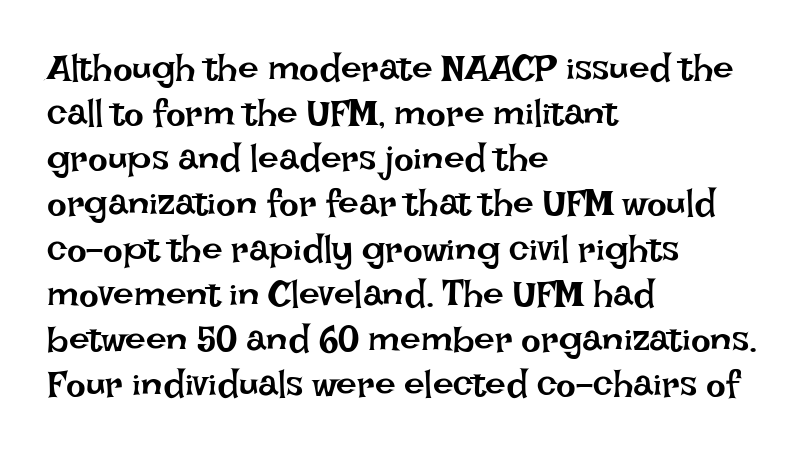
The image shows 37 px regular-weight type, upright; set left-aligned, line spacing 1.22x, normal letter spacing, not underlined; low stroke contrast and a large x-height.
